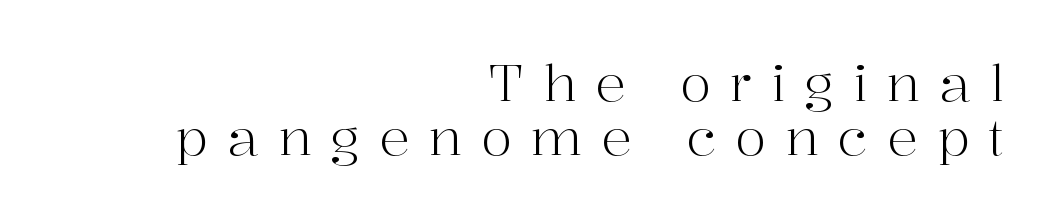
The image shows 51 px light serif type, upright; set right-aligned, tight line spacing (1.06x), unusually wide letter spacing (+0.37 em), not underlined; high stroke contrast and a medium x-height.
